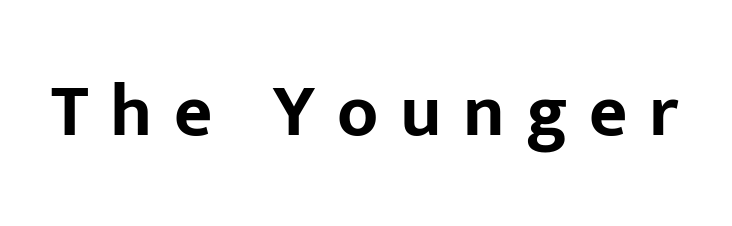
{"serif": "no", "italic": "no", "bold": "yes", "weight": "bold", "width": "normal", "stroke_contrast": "low", "x_height": "medium", "monospaced": "no", "underline": "no", "letter_spacing": "wide", "letter_spacing_em": 0.29, "glyph_px": 74}
